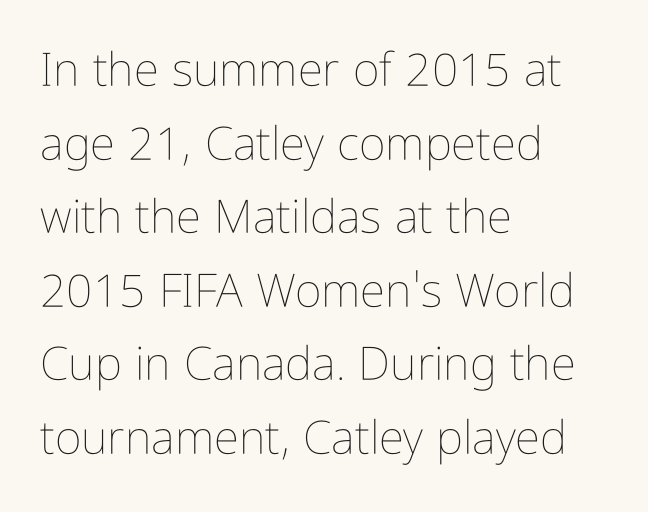
Glance below the letters and you will spot only blank space. Quick note: not italic, upright. How are the letters spaced? Ordinarily, with no added tracking. Is the type heavy? It reads as light-to-regular instead. Honestly, the row spacing looks completely unremarkable.
